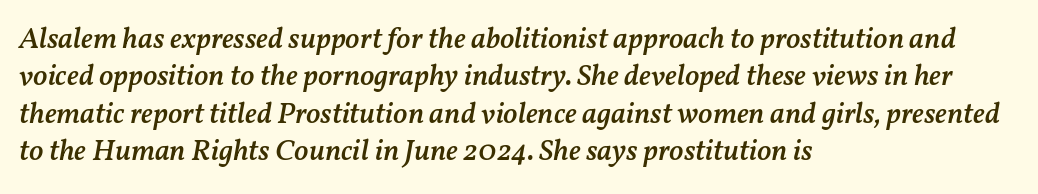
The image shows 30 px semibold type, italic (leaning right); set left-aligned, normal line spacing (1.25x), normal letter spacing, not underlined; medium stroke contrast and a medium x-height.
